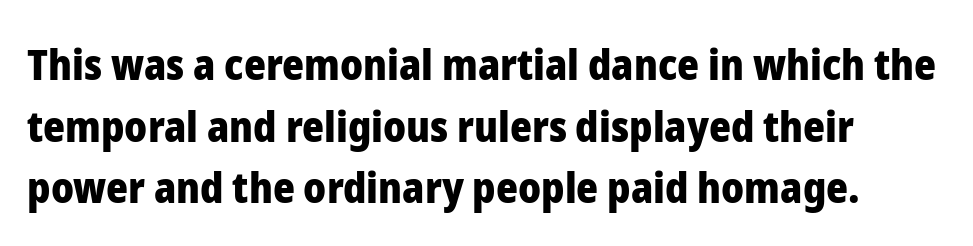
The image shows 42 px heavy sans-serif type, upright; set left-aligned, normal line spacing (1.47x), normal letter spacing, not underlined; low stroke contrast and a medium x-height.
